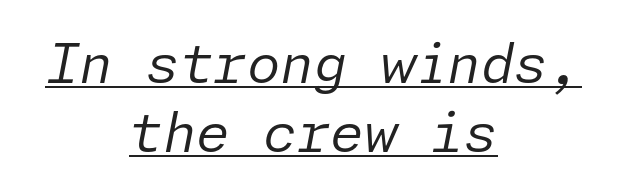
Q: Is the text bold? A: No.
Q: Is the text italic (slanted)? A: Yes, it leans right by about 11 degrees.
Q: Is the text underlined? A: Yes.
Q: How is the paragraph aligned? A: Centered.
Q: Is the spacing between letters normal or unusually wide? A: Normal.
Q: Is the spacing between lines tight, normal or loose? A: Normal.
Q: Width (condensed, normal, or wide)? A: Normal.
Q: Stroke contrast? A: Low.
Q: x-height? A: Medium.
